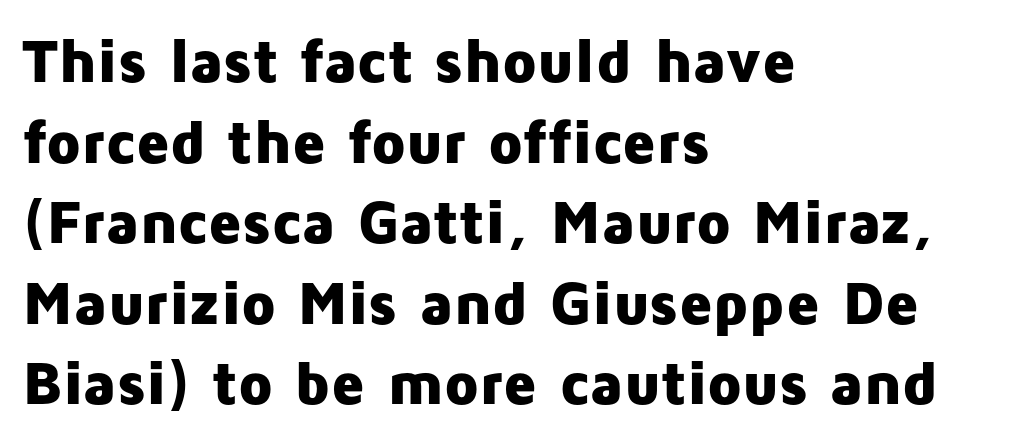
The image shows 62 px heavy sans-serif type, upright; set left-aligned, normal line spacing (1.3x), normal letter spacing, not underlined; low stroke contrast and a medium x-height.
